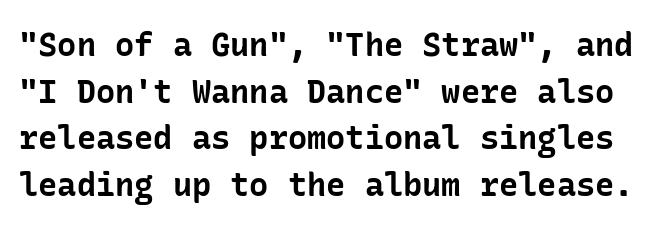
{"serif": "no", "italic": "no", "bold": "yes", "weight": "bold", "width": "normal", "stroke_contrast": "low", "x_height": "medium", "underline": "no", "line_spacing": "normal", "line_spacing_ratio": 1.46, "letter_spacing": "normal", "letter_spacing_em": 0.0, "glyph_px": 32}
